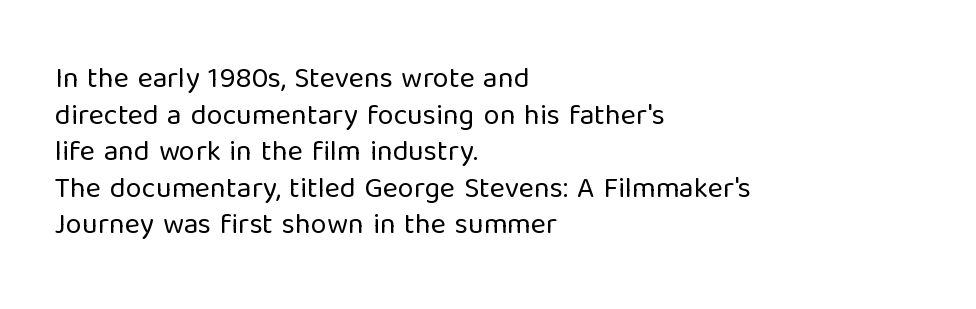
{"serif": "no", "italic": "no", "bold": "no", "weight": "regular", "width": "normal", "stroke_contrast": "low", "x_height": "medium", "monospaced": "no", "underline": "no", "align": "left", "line_spacing": "normal", "line_spacing_ratio": 1.26, "letter_spacing": "normal", "letter_spacing_em": 0.0, "glyph_px": 29}
